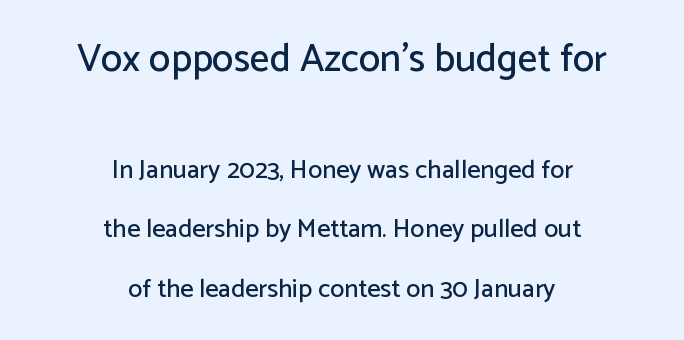
The image shows 39 px sans-serif type, upright; set centered, loose line spacing (2.29x), normal letter spacing, not underlined; the first (top) block is 1.5x larger; low stroke contrast and a medium x-height.
